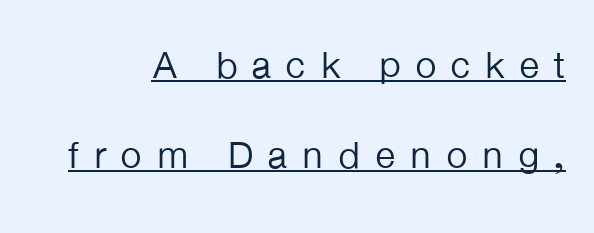
The image shows 38 px regular-weight sans-serif type, upright; set loose line spacing (2.38x), unusually wide letter spacing (+0.36 em), underlined; low stroke contrast and a medium x-height.
